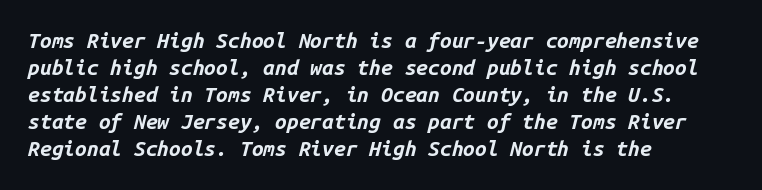
The image shows 21 px bold type, italic (leaning right); set left-aligned, normal line spacing (1.28x), normal letter spacing, not underlined.
